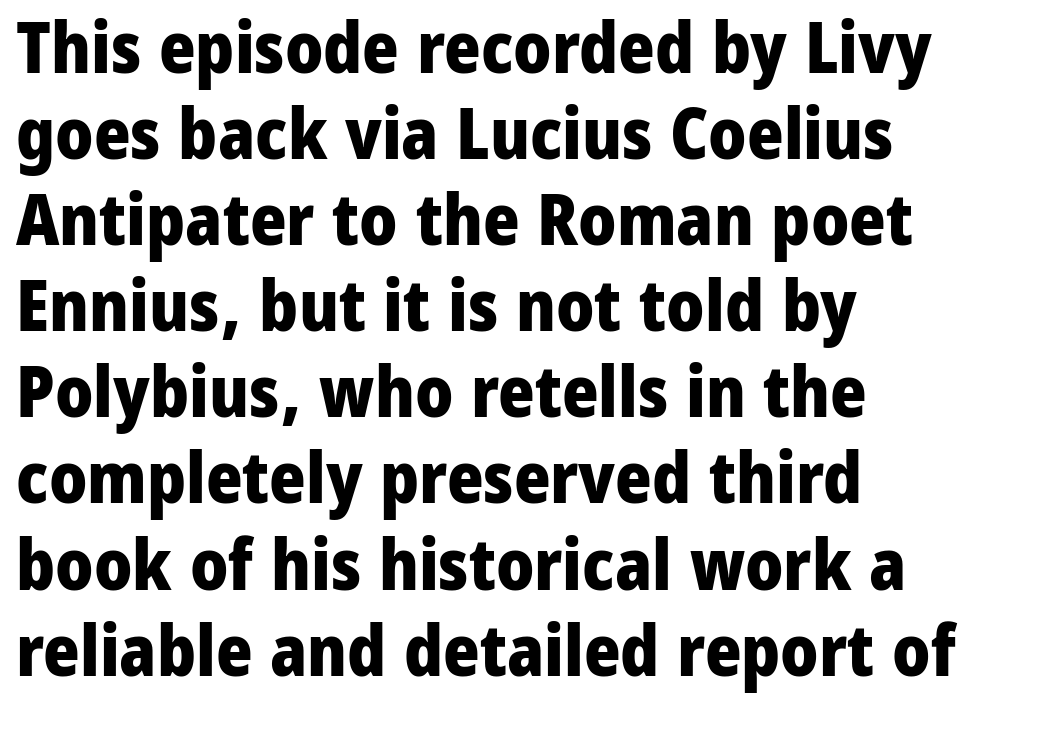
The image shows 70 px heavy sans-serif type, upright; set left-aligned, line spacing 1.23x, normal letter spacing, not underlined; low stroke contrast and a medium x-height.
